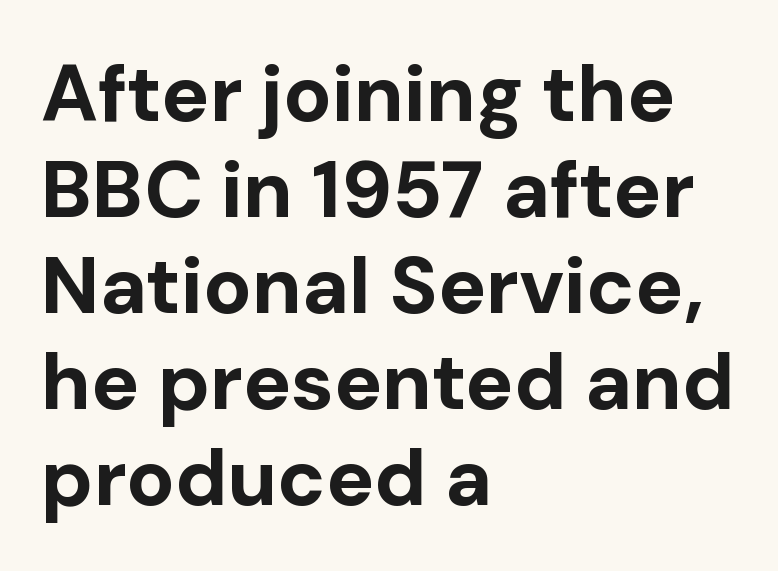
The image shows 80 px bold sans-serif type, upright; set left-aligned, line spacing 1.2x, normal letter spacing, not underlined; low stroke contrast and a medium x-height.
